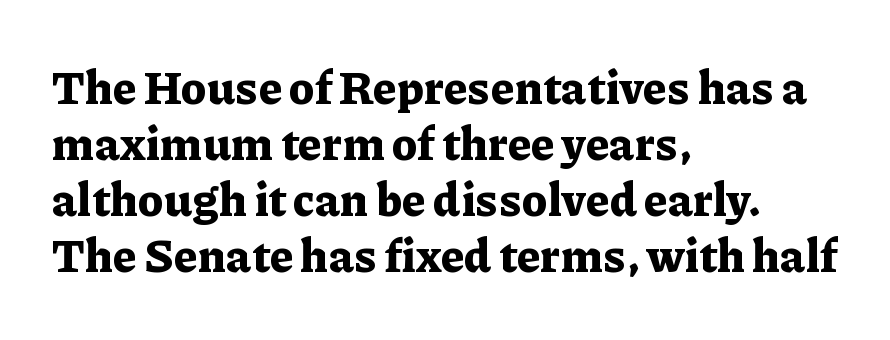
Q: Is the text bold? A: Yes.
Q: Is the text italic (slanted)? A: No, it is upright.
Q: Is the typeface a serif or a sans-serif typeface? A: Serif.
Q: Is the text underlined? A: No.
Q: How is the paragraph aligned? A: Left-aligned.
Q: Is the spacing between letters normal or unusually wide? A: Normal.
Q: Width (condensed, normal, or wide)? A: Normal.
Q: Stroke contrast? A: Low.
Q: x-height? A: Medium.
Q: Monospaced? A: No.
